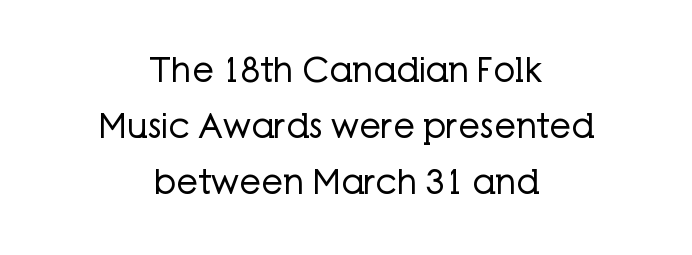
{"serif": "no", "italic": "no", "bold": "no", "weight": "regular", "width": "normal", "stroke_contrast": "low", "x_height": "medium", "monospaced": "no", "underline": "no", "align": "center", "line_spacing": "normal", "line_spacing_ratio": 1.64, "letter_spacing": "normal", "letter_spacing_em": 0.0, "glyph_px": 34}
